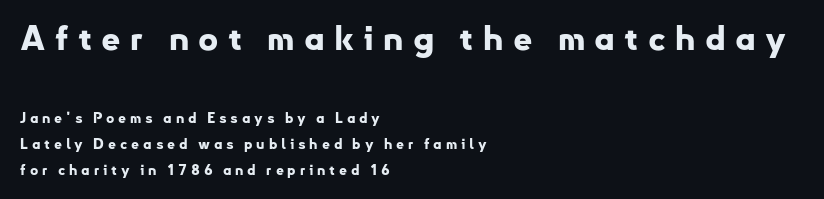
Q: Is the text bold? A: Yes.
Q: Is the text italic (slanted)? A: No, it is upright.
Q: Is the typeface a serif or a sans-serif typeface? A: Sans-serif.
Q: Is the text underlined? A: No.
Q: How is the paragraph aligned? A: Left-aligned.
Q: Is the spacing between letters normal or unusually wide? A: Unusually wide.
Q: Which block of text is set in a larger size, the first (top) or the second (bottom)? A: The first (top) one.
Q: Width (condensed, normal, or wide)? A: Normal.
Q: Stroke contrast? A: Low.
Q: x-height? A: Small.
Q: Monospaced? A: No.
